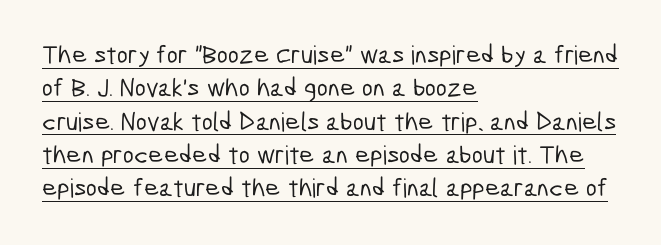
The block of text has a typical density, with ordinary space between rows. Like a heading marked for emphasis, these lines bear an underscore. Horizontal alignment here is leftward, the default for most running prose. Nothing unusual about the tracking: characters are spaced as the font intends.
